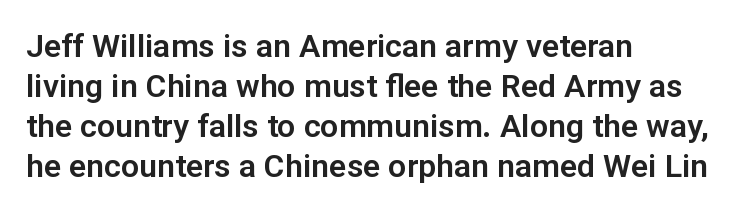
Q: Is the text italic (slanted)? A: No, it is upright.
Q: Is the typeface a serif or a sans-serif typeface? A: Sans-serif.
Q: Is the text underlined? A: No.
Q: How is the paragraph aligned? A: Left-aligned.
Q: Is the spacing between letters normal or unusually wide? A: Normal.
Q: Is the spacing between lines tight, normal or loose? A: Normal.
Q: Width (condensed, normal, or wide)? A: Normal.
Q: Stroke contrast? A: Low.
Q: x-height? A: Medium.
Q: Monospaced? A: No.
